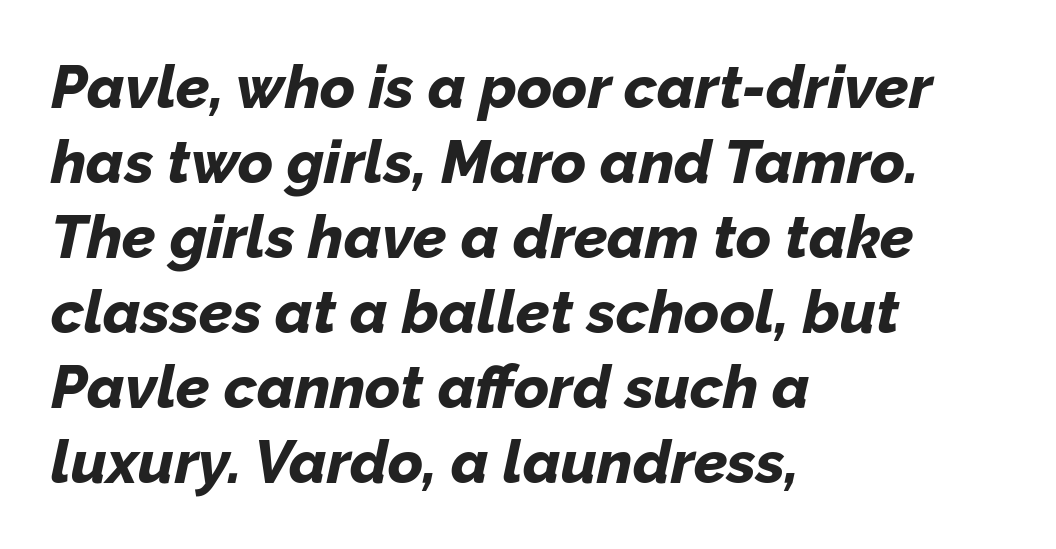
The image shows 60 px bold type, italic (leaning right); set left-aligned, normal line spacing (1.25x), normal letter spacing, not underlined; low stroke contrast and a medium x-height.
